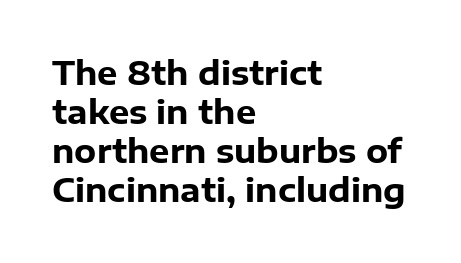
The image shows 32 px heavy sans-serif type, upright; set left-aligned, line spacing 1.22x, normal letter spacing, not underlined; low stroke contrast and a medium x-height.
